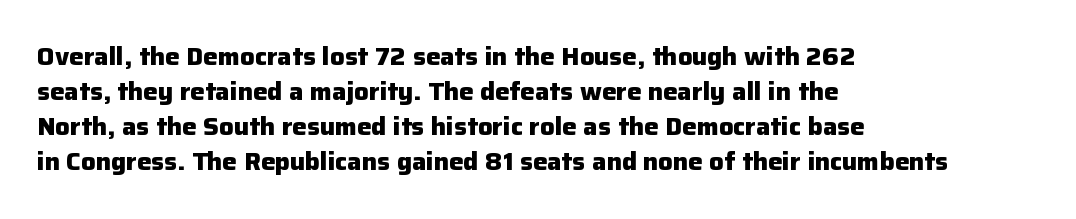
The image shows 24 px bold type, upright; set left-aligned, normal line spacing (1.46x), normal letter spacing, not underlined.
